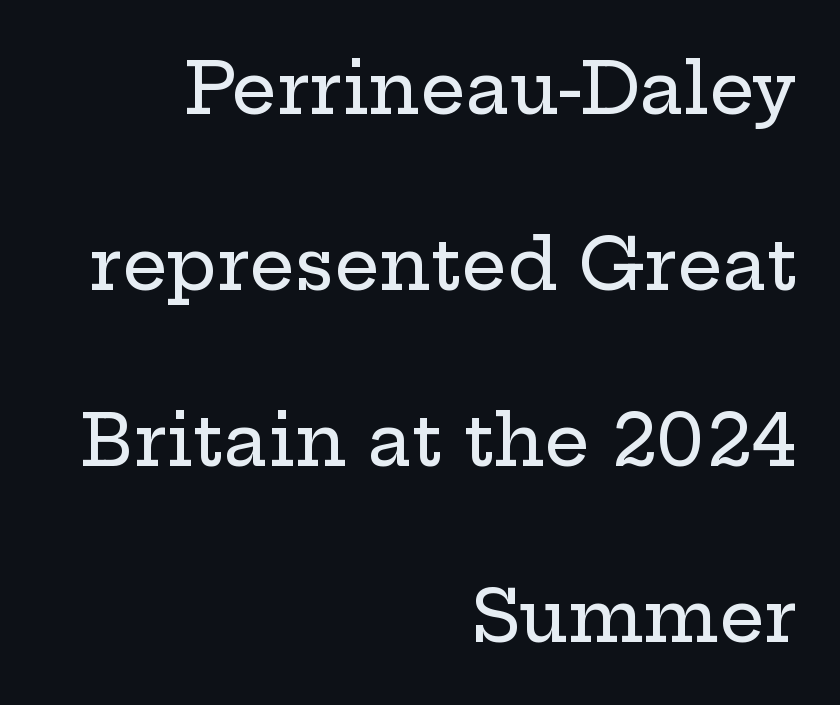
Proportional: the letters do not fall into vertical columns. Check where the strokes stop: tiny serifs finish them off. This block would shrink considerably if given ordinary leading; it's expanded now. In terms of posture, this sample is upright. Inter-character spacing is left at the font's built-in metrics.
